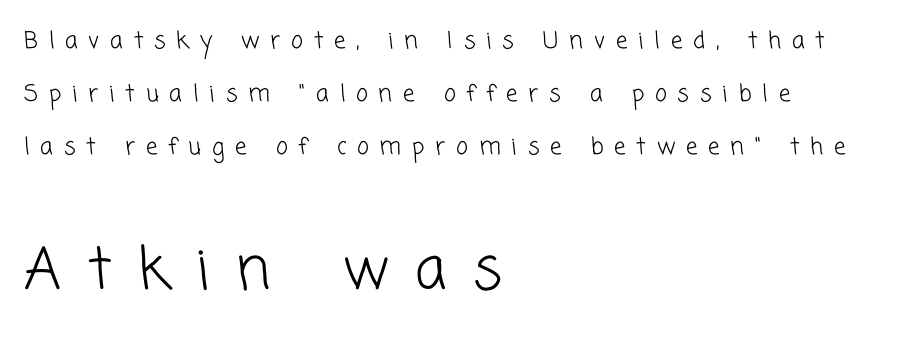
The image shows 57 px light sans-serif type; set left-aligned, loose line spacing (2.31x), unusually wide letter spacing (+0.47 em), not underlined; the second (bottom) block is 2.48x larger; low stroke contrast and a medium x-height.
